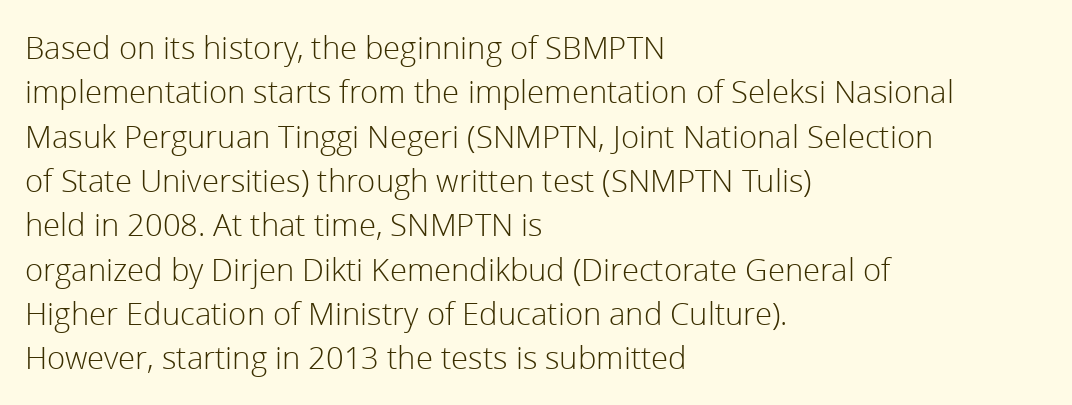
Compared with typical body copy, the letter spacing here is the same. Nobody drew a line under any word here. The text was rendered using a sans face with plain stroke endings. Is this a fixed-width face? No — the glyphs have proportional, varying widths.
